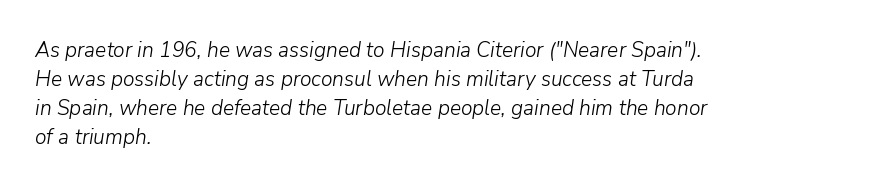
Q: Is the text bold? A: No.
Q: Is the text italic (slanted)? A: Yes, it leans right by about 9 degrees.
Q: Is the text underlined? A: No.
Q: How is the paragraph aligned? A: Left-aligned.
Q: Is the spacing between letters normal or unusually wide? A: Normal.
Q: Is the spacing between lines tight, normal or loose? A: Normal.
